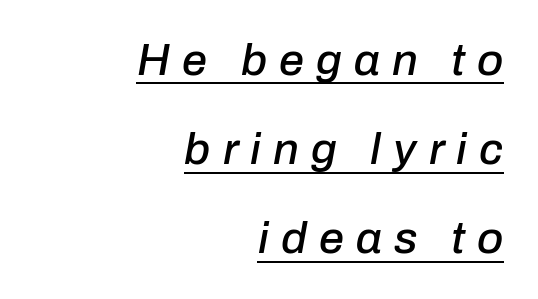
The face used here is rendered with a markedly widened letterfit. The specimen reads as italic at a glance. Here the designer chose a conventional face with non-uniform glyph widths. A continuous stroke trails under the words, as in a hyperlink. Leading is clearly above the norm, producing a sparse column.
